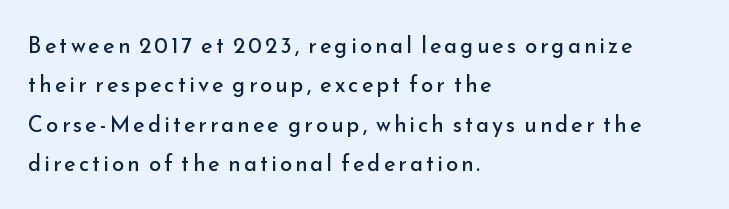
Q: Is the text bold? A: No.
Q: Is the text italic (slanted)? A: No, it is upright.
Q: Is the text underlined? A: No.
Q: How is the paragraph aligned? A: Left-aligned.
